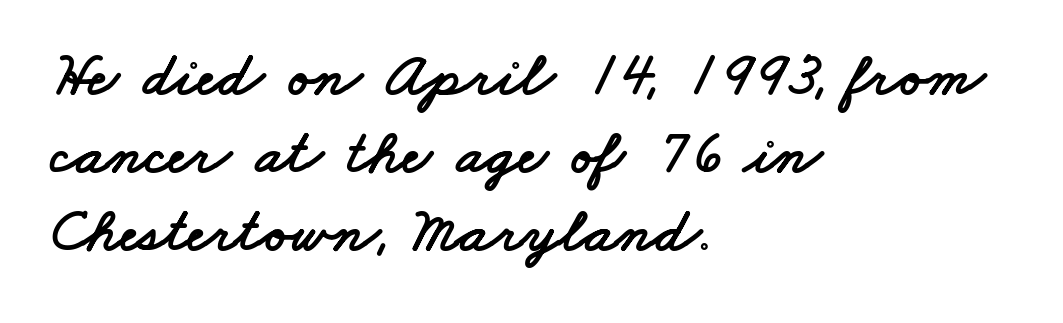
Proportional: the letters do not fall into vertical columns. Compared with typical body copy, the letter spacing here is the same. Leftover space on each line is placed entirely after the last word. Letterform terminals end flat and unadorned throughout the passage. The passage shown is not underscored anywhere.
